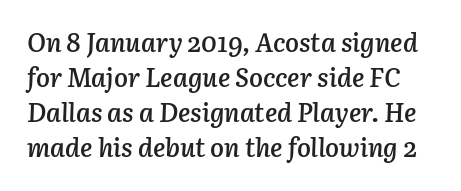
Does the weight exceed regular? Yes, but only to semibold. The letters are slanted; this is an italic face. Reading down the column, the eye jumps a familiar distance to each next line. Rule under the text: the space is simply empty. The type is set solid horizontally, with unmodified tracking.
